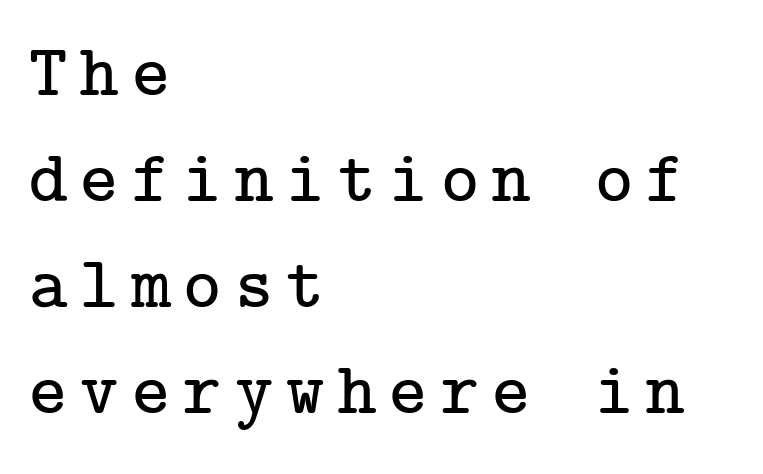
The image shows 73 px serif type, upright; set left-aligned, normal line spacing (1.45x), not underlined; low stroke contrast and a medium x-height.
